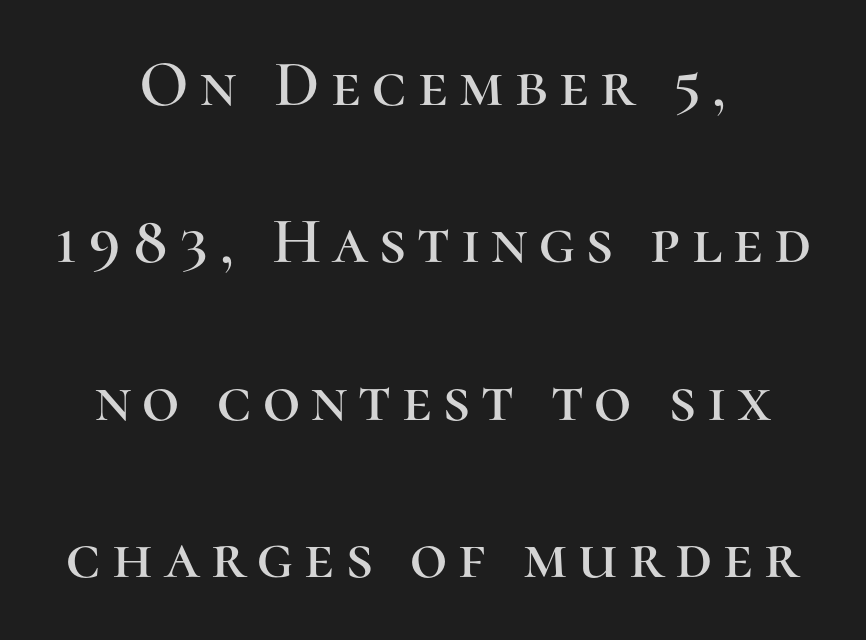
Q: Is the text italic (slanted)? A: No, it is upright.
Q: Is the typeface a serif or a sans-serif typeface? A: Serif.
Q: Is the text underlined? A: No.
Q: How is the paragraph aligned? A: Centered.
Q: Is the spacing between lines tight, normal or loose? A: Loose.
Q: Width (condensed, normal, or wide)? A: Normal.
Q: Stroke contrast? A: High.
Q: x-height? A: Medium.
Q: Monospaced? A: No.
